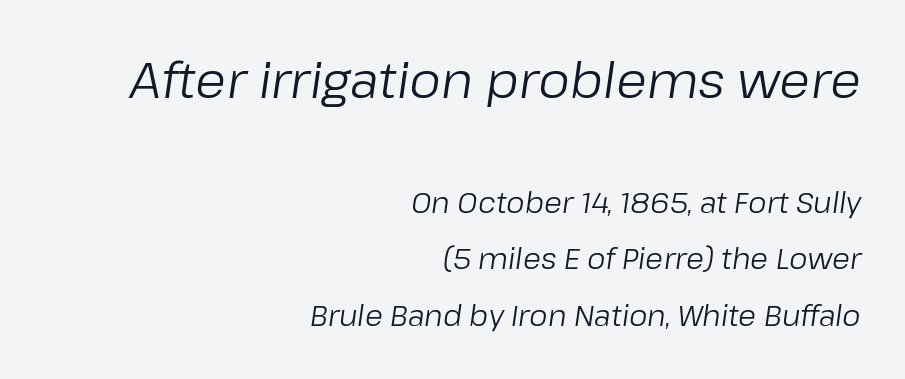
The image shows 50 px regular-weight type, italic (leaning right); set right-aligned, loose line spacing (1.94x), normal letter spacing, not underlined; the first (top) block is 1.72x larger; low stroke contrast and a medium x-height.
